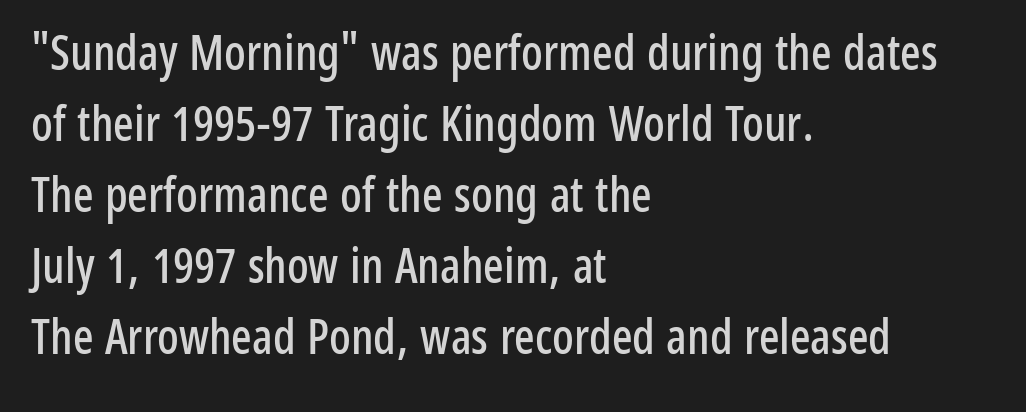
Q: Is the text italic (slanted)? A: No, it is upright.
Q: Is the typeface a serif or a sans-serif typeface? A: Sans-serif.
Q: Is the text underlined? A: No.
Q: How is the paragraph aligned? A: Left-aligned.
Q: Is the spacing between letters normal or unusually wide? A: Normal.
Q: Is the spacing between lines tight, normal or loose? A: Normal.
Q: Width (condensed, normal, or wide)? A: Condensed.
Q: Stroke contrast? A: Low.
Q: x-height? A: Medium.
Q: Monospaced? A: No.
